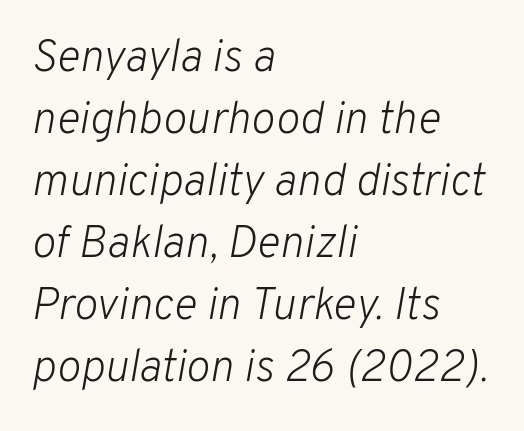
{"italic": "yes", "lean": "right", "slant_degrees": 10, "bold": "no", "weight": "light", "width": "normal", "stroke_contrast": "low", "x_height": "medium", "monospaced": "no", "underline": "no", "align": "left", "line_spacing": "normal", "line_spacing_ratio": 1.38, "letter_spacing": "normal", "letter_spacing_em": 0.0, "glyph_px": 45}
